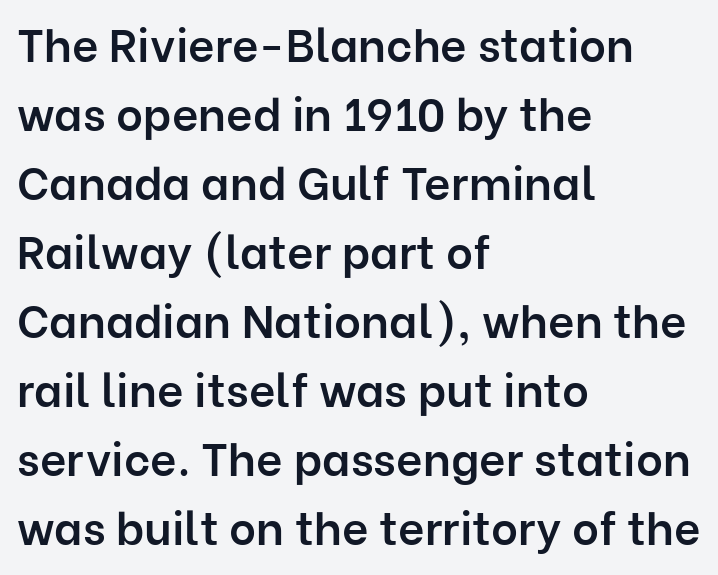
This sample has the flowing, uneven cadence of proportional lettering. Leftover space on each line is placed entirely after the last word. The words here are not underlined. Nope, not italic — everything's standing straight. Nobody touched the tracking dial on this one. The space between consecutive lines is moderate.
